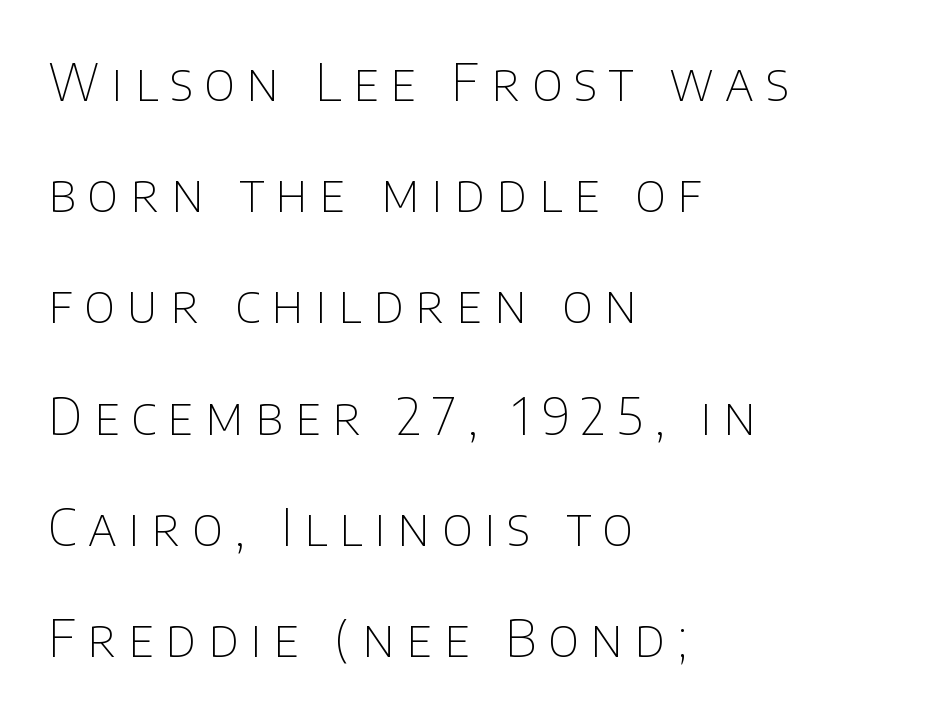
{"serif": "no", "italic": "no", "bold": "no", "weight": "thin", "width": "normal", "stroke_contrast": "low", "x_height": "large", "monospaced": "no", "underline": "no", "align": "left", "line_spacing": "loose", "line_spacing_ratio": 2.18, "letter_spacing": "wide", "letter_spacing_em": 0.23, "glyph_px": 51}
